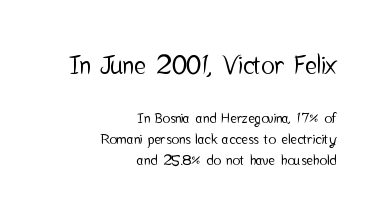
Beneath every word, the page is bare. Whoever set this made the first block the dominant, larger element. Line endings align vertically; line beginnings do not. No extra tracking has been applied to these lines.
